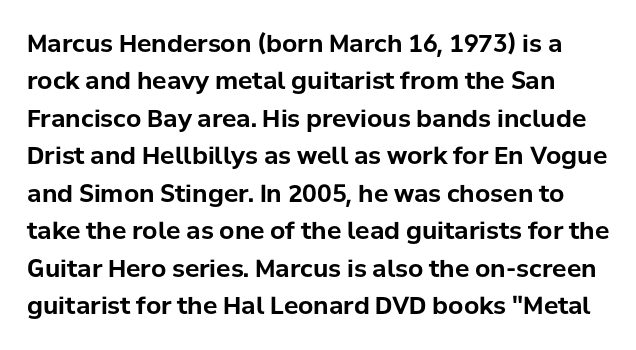
Q: Is the text bold? A: Yes.
Q: Is the text italic (slanted)? A: No, it is upright.
Q: Is the text underlined? A: No.
Q: Is the spacing between letters normal or unusually wide? A: Normal.
Q: Is the spacing between lines tight, normal or loose? A: Normal.
